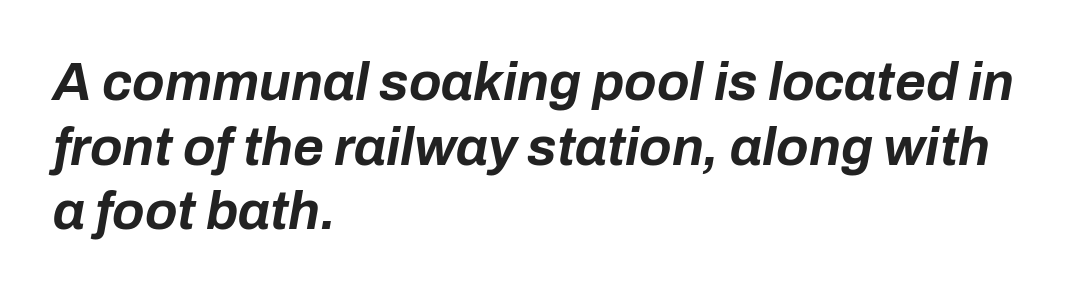
{"italic": "yes", "lean": "right", "slant_degrees": 10, "bold": "yes", "weight": "bold", "width": "normal", "stroke_contrast": "low", "x_height": "medium", "monospaced": "no", "underline": "no", "align": "left", "line_spacing_ratio": 1.22, "letter_spacing": "normal", "letter_spacing_em": 0.0, "glyph_px": 53}
